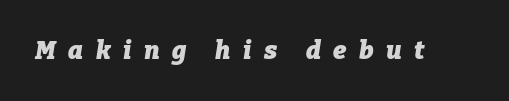
The specimen omits any rule beneath the text block's lines. Set as a true bold cut, around the 700 mark. Posture: slanted. Here the glyphs are tracked loosely, breaking word shapes into spaced letters.
